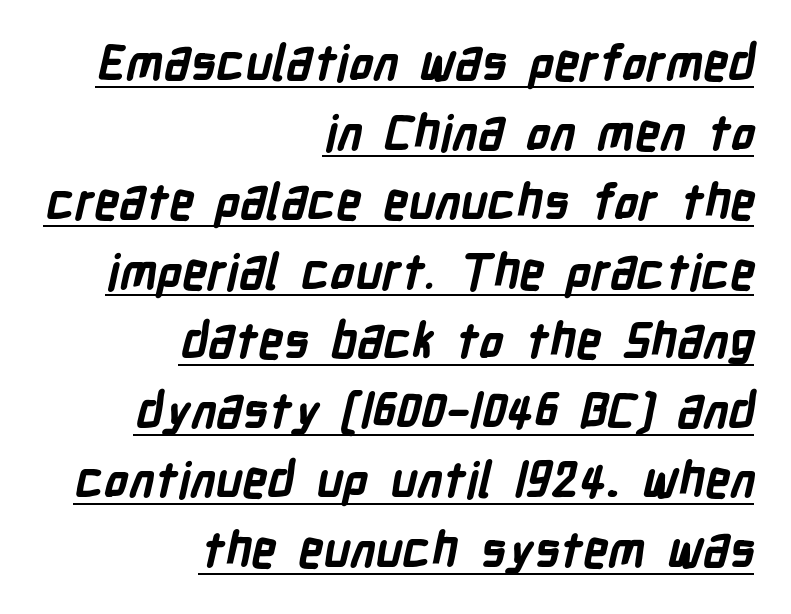
The image shows 49 px bold, condensed sans-serif type; set right-aligned, normal line spacing (1.42x), normal letter spacing, underlined; low stroke contrast and a medium x-height.
